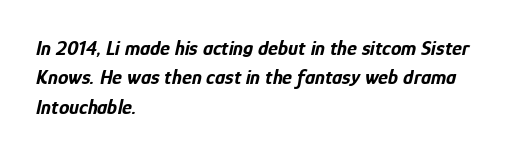
{"italic": "yes", "lean": "right", "slant_degrees": 12, "bold": "yes", "underline": "no", "align": "left", "line_spacing": "normal", "line_spacing_ratio": 1.4, "letter_spacing": "normal", "letter_spacing_em": 0.0, "glyph_px": 21}
